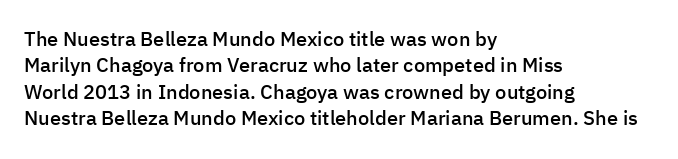
Q: Is the text bold? A: Semi-bold.
Q: Is the text italic (slanted)? A: No, it is upright.
Q: Is the text underlined? A: No.
Q: How is the paragraph aligned? A: Left-aligned.
Q: Is the spacing between letters normal or unusually wide? A: Normal.
Q: Is the spacing between lines tight, normal or loose? A: Normal.
